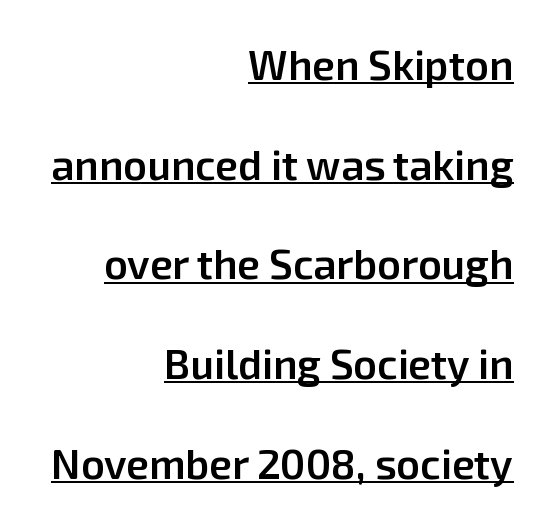
Q: Is the text bold? A: Semi-bold.
Q: Is the text italic (slanted)? A: No, it is upright.
Q: Is the typeface a serif or a sans-serif typeface? A: Sans-serif.
Q: Is the text underlined? A: Yes.
Q: How is the paragraph aligned? A: Right-aligned.
Q: Is the spacing between letters normal or unusually wide? A: Normal.
Q: Is the spacing between lines tight, normal or loose? A: Loose.
Q: Width (condensed, normal, or wide)? A: Normal.
Q: Stroke contrast? A: Low.
Q: x-height? A: Medium.
Q: Monospaced? A: No.
